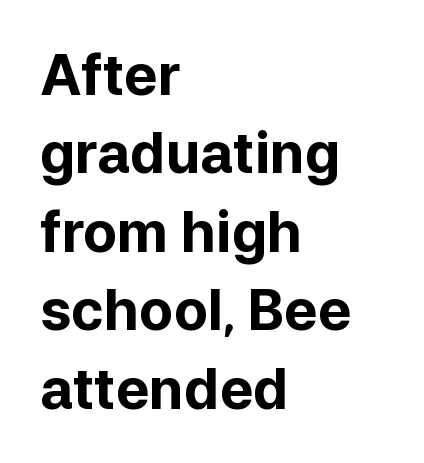
I'd call this a sans setting — the letters go barefoot. Casual observation: everything's shoved over to the left. Italic? Not at all — the glyphs are vertical. Line spacing here is normal. Each word holds together tightly as a unit, with standard inter-letter gaps.
